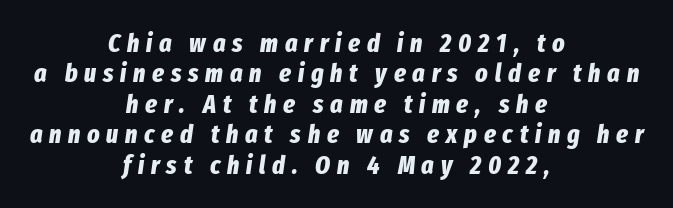
The rendering applies a slant to the glyphs. Where is the straight margin? There isn't one; the lines are centered. The space directly below the letters is spotless. The face used here has the dense, thick strokes of a bold.
